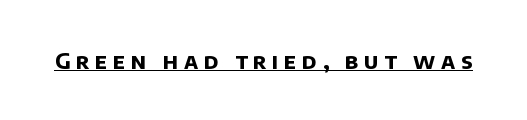
Q: Is the text bold? A: Yes.
Q: Is the text underlined? A: Yes.
Q: Is the spacing between letters normal or unusually wide? A: Unusually wide.
